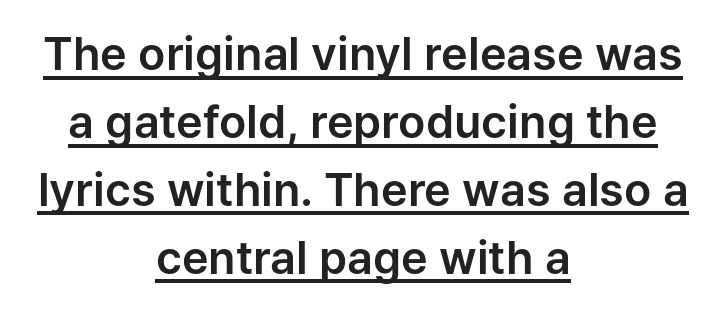
Layout note: lines centered. Classification — sans serif. Nope, not italic — everything's standing straight. The passage shown is typed in a proportional face where columns would drift. Compared with typical paragraphs, the rows here are spaced about the same.
